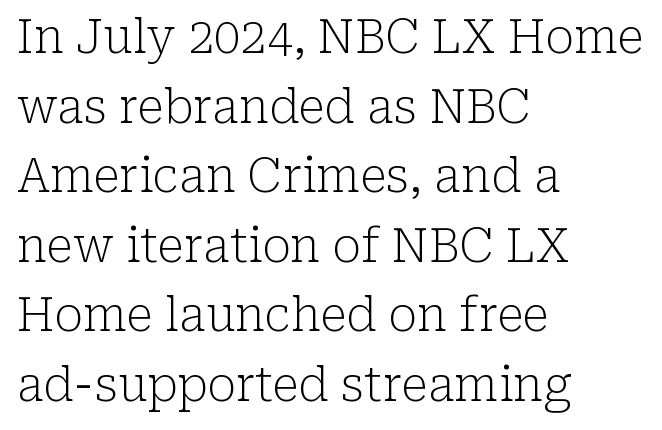
Letters rest on an invisible, unmarked baseline. This rendering leaves character spacing at its baseline value. No extra ink here — the face is not bold. Every row of glyphs begins at an identical x-position on the left. You can tell from the footed stems that serif type was used. Spacing verdict: proportional, widths tailored to each character.
